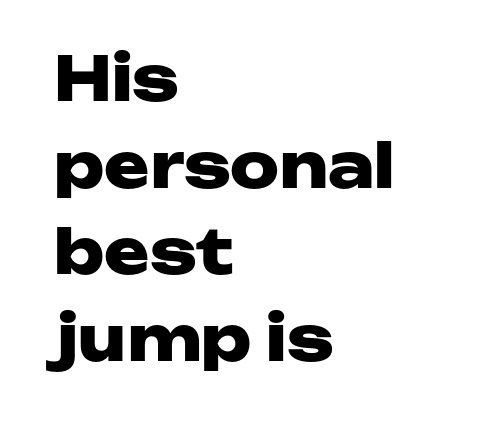
The image shows 61 px heavy, wide sans-serif type, upright; set left-aligned, normal line spacing (1.42x), normal letter spacing, not underlined; low stroke contrast and a medium x-height.
